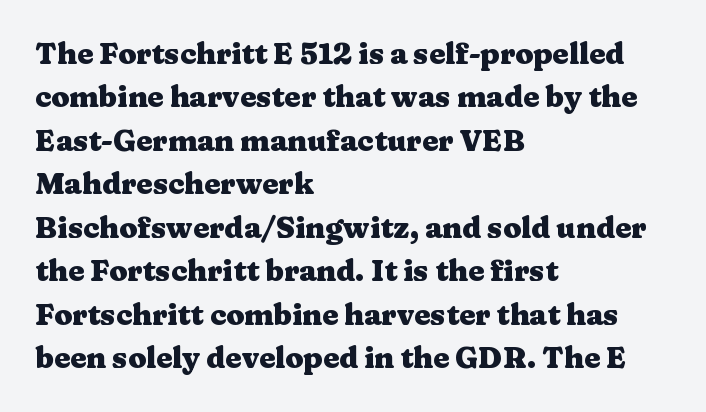
The image shows 29 px heavy, wide serif type, upright; set left-aligned, normal line spacing (1.5x), normal letter spacing, not underlined; medium stroke contrast and a medium x-height.
